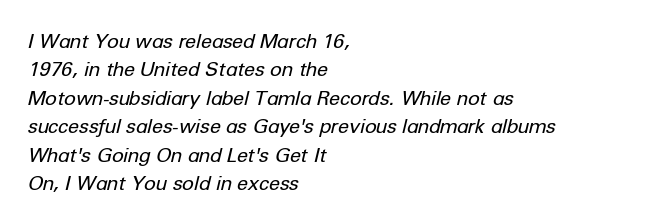
Q: Is the text bold? A: No.
Q: Is the text italic (slanted)? A: Yes, it leans right by about 12 degrees.
Q: Is the text underlined? A: No.
Q: How is the paragraph aligned? A: Left-aligned.
Q: Is the spacing between letters normal or unusually wide? A: Normal.
Q: Is the spacing between lines tight, normal or loose? A: Normal.
